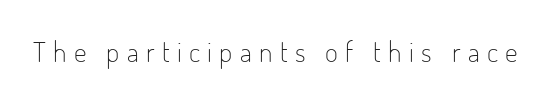
Note: no serifs on the glyphs. Do the characters align in a grid? No, the font is proportional. The letterforms stand isolated, each surrounded by extra space. This is the regular roman posture of the typeface. Check under the words: just untouched page. Vertical stems look standard width or narrower in stroke.
